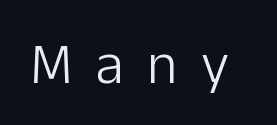
{"serif": "no", "italic": "no", "bold": "no", "weight": "light", "width": "normal", "stroke_contrast": "low", "x_height": "medium", "monospaced": "no", "underline": "no", "letter_spacing": "wide", "letter_spacing_em": 0.4, "glyph_px": 58}
